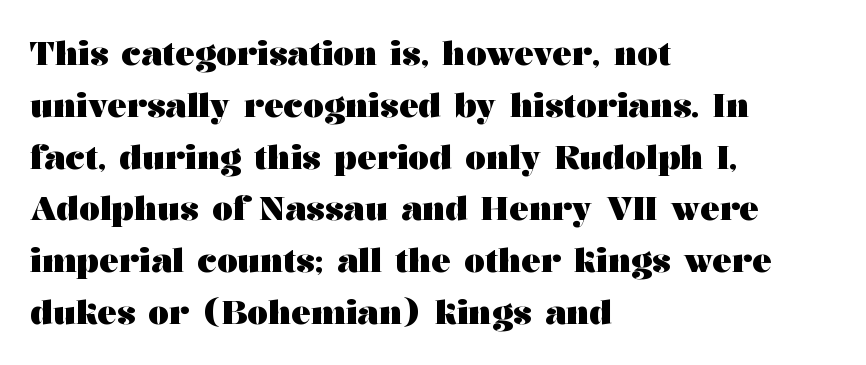
Caption: standard tracking, unaltered. Proportional: the letters do not fall into vertical columns. The characters look thick and weighty, a clear bold. The specimen omits any rule beneath the text block's lines. The setting favours the left margin, as ordinary paragraphs usually do.
